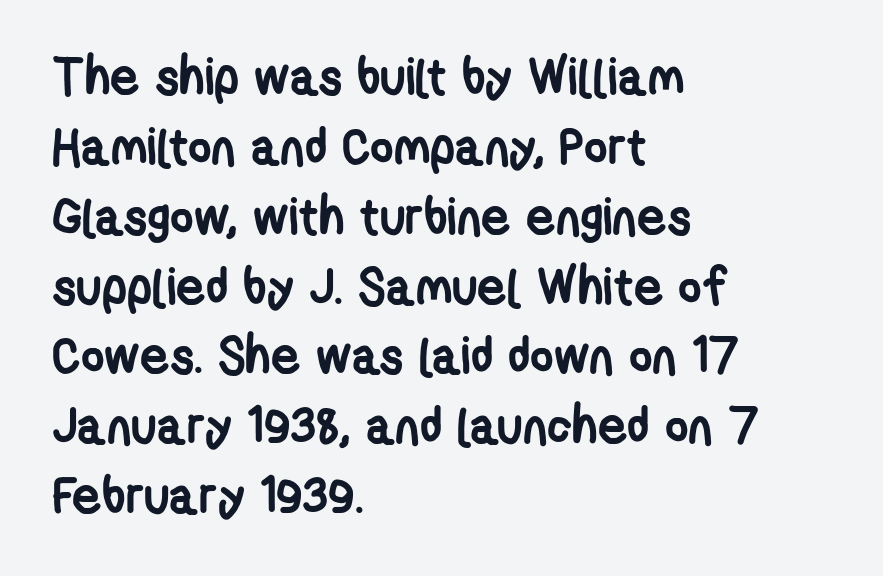
Q: Is the text bold? A: Yes.
Q: Is the typeface a serif or a sans-serif typeface? A: Sans-serif.
Q: Is the text underlined? A: No.
Q: How is the paragraph aligned? A: Left-aligned.
Q: Is the spacing between letters normal or unusually wide? A: Normal.
Q: Is the spacing between lines tight, normal or loose? A: Normal.
Q: Width (condensed, normal, or wide)? A: Condensed.
Q: Stroke contrast? A: Low.
Q: x-height? A: Medium.
Q: Monospaced? A: No.
